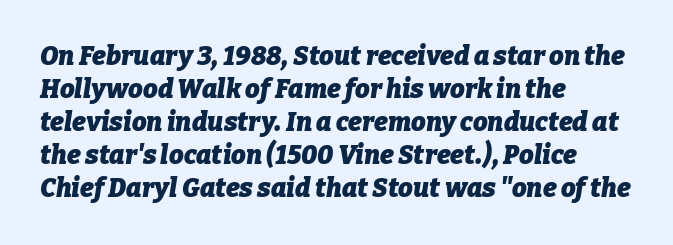
The gap between lines stays unmarked. Strokes here are thick enough to call this a true bold. This sample is left-justified, so line endings fall wherever the words run out. Does the leading feel generous? No, just average. The glyphs look as if they've been sheared to an angle. Letter spacing: default.
